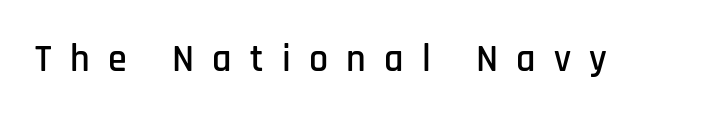
Q: Is the text italic (slanted)? A: No, it is upright.
Q: Is the typeface a serif or a sans-serif typeface? A: Sans-serif.
Q: Is the text underlined? A: No.
Q: Is the spacing between letters normal or unusually wide? A: Unusually wide.
Q: Width (condensed, normal, or wide)? A: Condensed.
Q: Stroke contrast? A: Low.
Q: x-height? A: Large.
Q: Monospaced? A: No.
